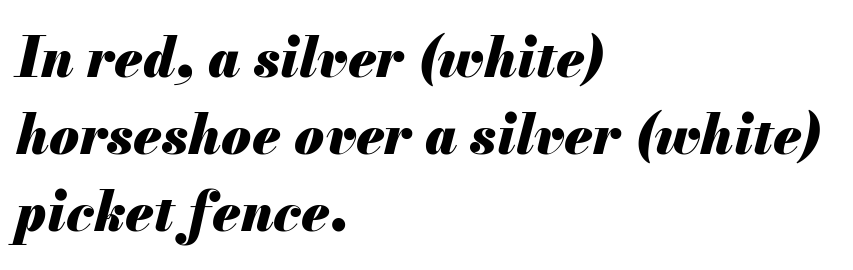
Q: Is the text bold? A: Yes.
Q: Is the text italic (slanted)? A: Yes, it leans right by about 13 degrees.
Q: Is the text underlined? A: No.
Q: How is the paragraph aligned? A: Left-aligned.
Q: Is the spacing between letters normal or unusually wide? A: Normal.
Q: Is the spacing between lines tight, normal or loose? A: Normal.
Q: Width (condensed, normal, or wide)? A: Normal.
Q: Stroke contrast? A: Medium.
Q: x-height? A: Small.
Q: Monospaced? A: No.
